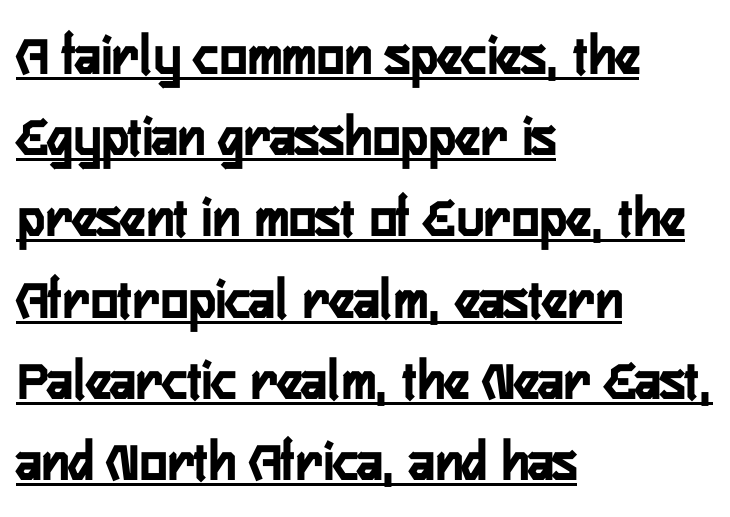
{"serif": "no", "italic": "no", "width": "condensed", "stroke_contrast": "low", "x_height": "medium", "monospaced": "no", "underline": "yes", "align": "left", "line_spacing": "normal", "line_spacing_ratio": 1.4, "letter_spacing": "normal", "letter_spacing_em": 0.0, "glyph_px": 58}
